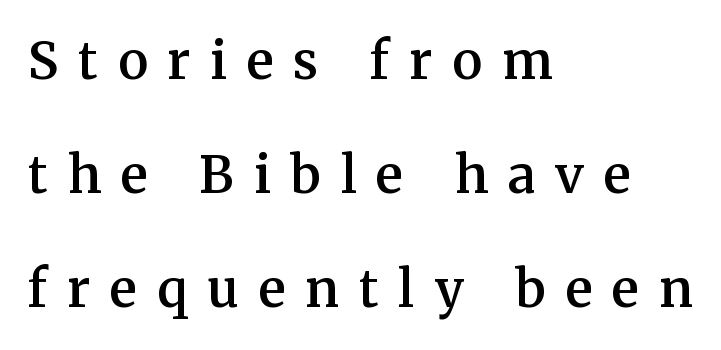
The image shows 51 px semibold serif type, upright; set left-aligned, loose line spacing (2.24x), unusually wide letter spacing (+0.39 em), not underlined; medium stroke contrast and a medium x-height.
